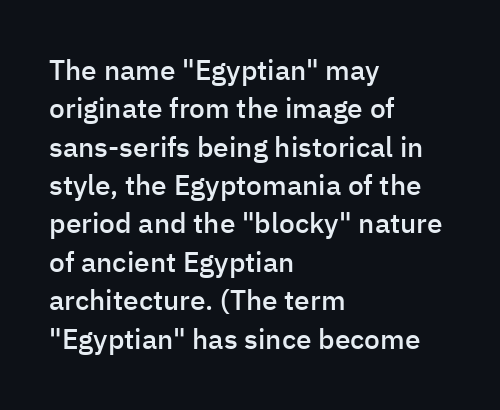
Q: Is the text bold? A: Semi-bold.
Q: Is the text italic (slanted)? A: No, it is upright.
Q: Is the typeface a serif or a sans-serif typeface? A: Sans-serif.
Q: Is the text underlined? A: No.
Q: How is the paragraph aligned? A: Left-aligned.
Q: Is the spacing between letters normal or unusually wide? A: Normal.
Q: Is the spacing between lines tight, normal or loose? A: Normal.
Q: Width (condensed, normal, or wide)? A: Normal.
Q: Stroke contrast? A: Low.
Q: x-height? A: Medium.
Q: Monospaced? A: No.
